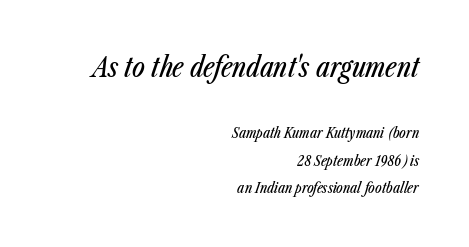
The image shows 27 px text type, italic (leaning right); set right-aligned, loose line spacing (1.95x), normal letter spacing, not underlined; the first (top) block is 1.93x larger.
